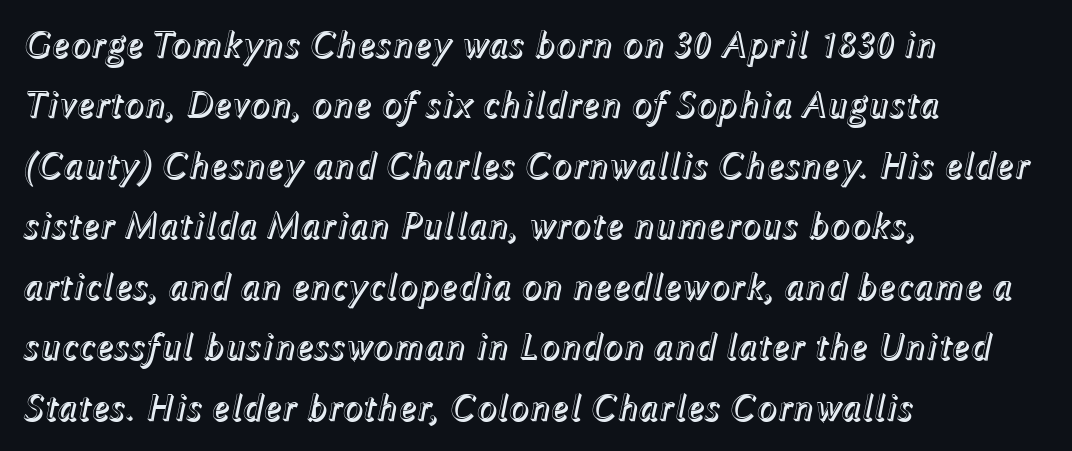
Varying glyph widths throughout — classic text-font behaviour. Only glyphs here, with clear space below each row. The text carries the slant typical of an italic or oblique font. The text block is weighted toward the left margin, trailing off unevenly rightward. Is the letter spacing exaggerated? No — it looks like the ordinary default.
